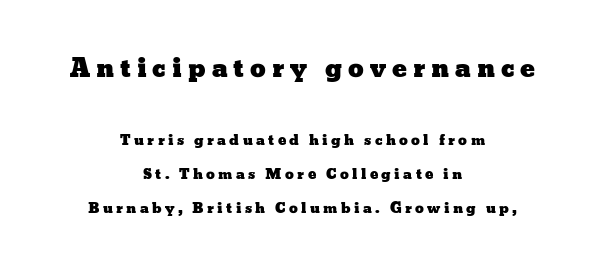
{"italic": "no", "underline": "no", "align": "center", "line_spacing": "loose", "line_spacing_ratio": 2.41, "letter_spacing": "wide", "letter_spacing_em": 0.24, "larger_block": "first", "size_ratio": 1.79, "glyph_px": 25}
